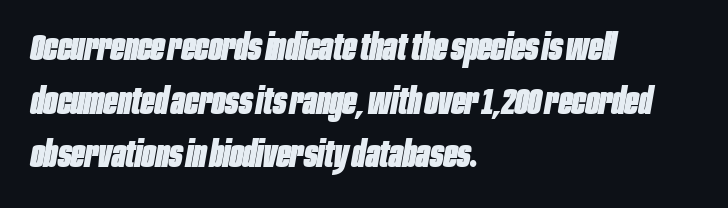
{"italic": "yes", "lean": "right", "slant_degrees": 10, "bold": "yes", "weight": "heavy", "width": "condensed", "stroke_contrast": "low", "x_height": "large", "monospaced": "no", "underline": "no", "align": "left", "line_spacing": "normal", "line_spacing_ratio": 1.49, "letter_spacing": "normal", "letter_spacing_em": 0.0, "glyph_px": 36}
